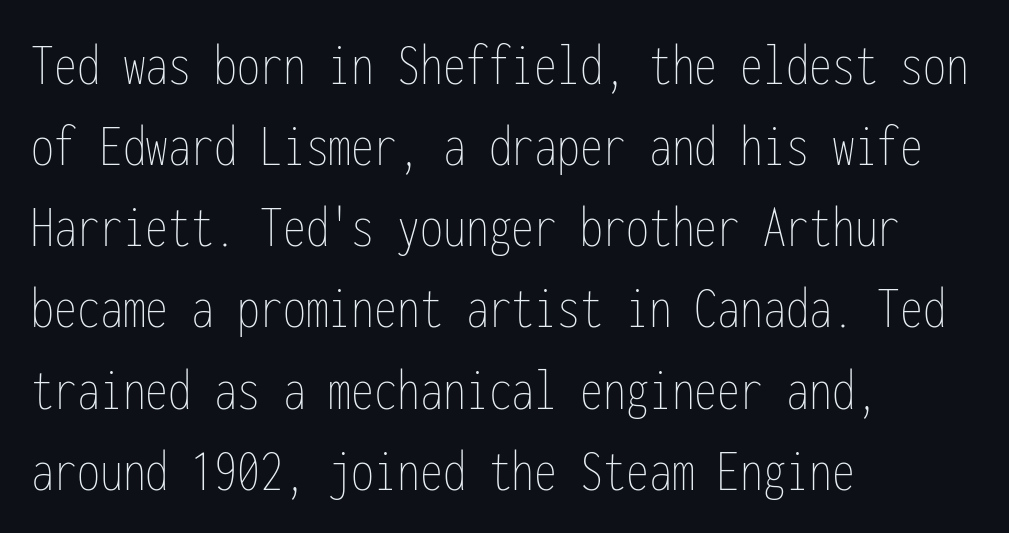
The paragraph has a hard left edge and a soft right edge. Standard letterfit; no display-style spreading of the glyphs. The rendering uses a moderate line-height, typical for paragraphs. Every character here occupies the same horizontal width, giving the sample a typewriter-like rhythm. The words here are not underlined.
